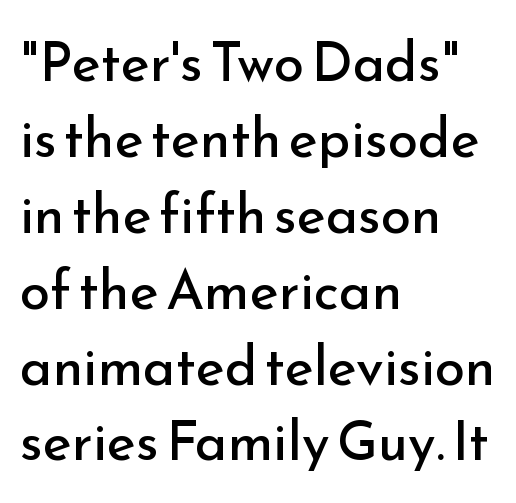
Q: Is the text bold? A: No.
Q: Is the text italic (slanted)? A: No, it is upright.
Q: Is the typeface a serif or a sans-serif typeface? A: Sans-serif.
Q: Is the text underlined? A: No.
Q: How is the paragraph aligned? A: Left-aligned.
Q: Is the spacing between letters normal or unusually wide? A: Normal.
Q: Is the spacing between lines tight, normal or loose? A: Normal.
Q: Width (condensed, normal, or wide)? A: Normal.
Q: Stroke contrast? A: Low.
Q: x-height? A: Small.
Q: Monospaced? A: No.
